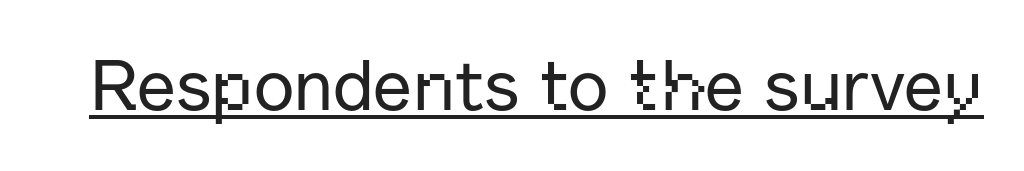
Q: Is the text italic (slanted)? A: No, it is upright.
Q: Is the typeface a serif or a sans-serif typeface? A: Sans-serif.
Q: Is the text underlined? A: Yes.
Q: Is the spacing between letters normal or unusually wide? A: Normal.
Q: Width (condensed, normal, or wide)? A: Normal.
Q: Stroke contrast? A: Low.
Q: x-height? A: Medium.
Q: Monospaced? A: No.
